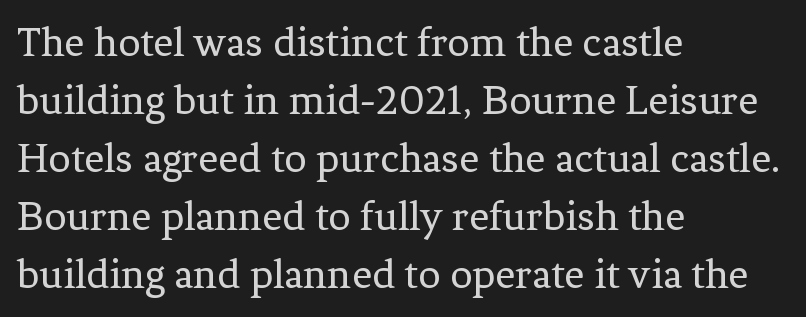
The image shows 44 px regular-weight serif type, upright; set left-aligned, normal line spacing (1.32x), normal letter spacing, not underlined; low stroke contrast and a medium x-height.
